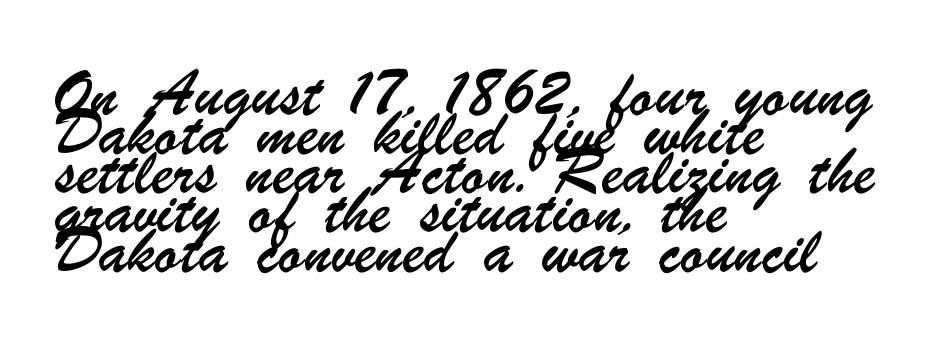
Q: Is the typeface a serif or a sans-serif typeface? A: Sans-serif.
Q: Is the text underlined? A: No.
Q: How is the paragraph aligned? A: Left-aligned.
Q: Is the spacing between letters normal or unusually wide? A: Normal.
Q: Is the spacing between lines tight, normal or loose? A: Normal.
Q: Width (condensed, normal, or wide)? A: Condensed.
Q: Stroke contrast? A: Low.
Q: x-height? A: Small.
Q: Monospaced? A: No.
